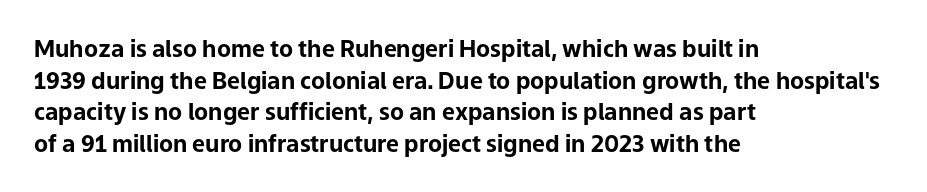
The image shows 23 px bold type, upright; set left-aligned, normal line spacing (1.37x), normal letter spacing, not underlined.
